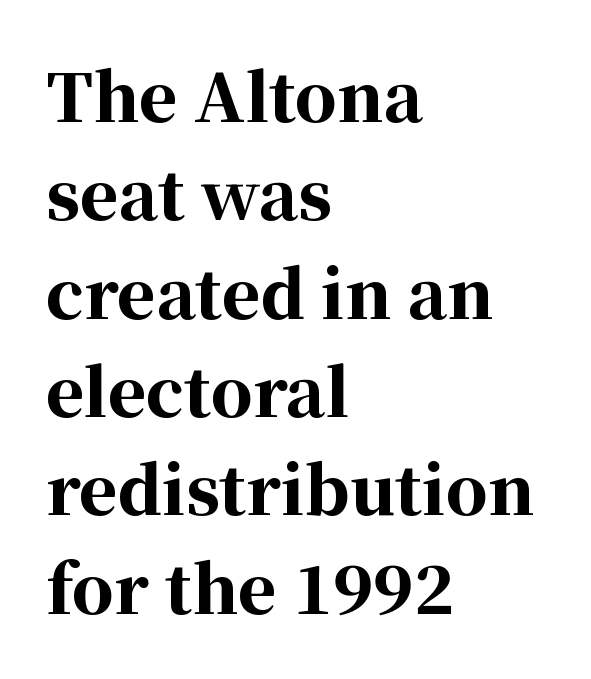
The passage shown is typed in a proportional face where columns would drift. The foot of each line stays bare and open. Tall strokes in this sample are plumb rather than angled. The lines in this sample share a left origin and differ only in where they stop. In terms of weight, the rendering is a true, heavy bold.
